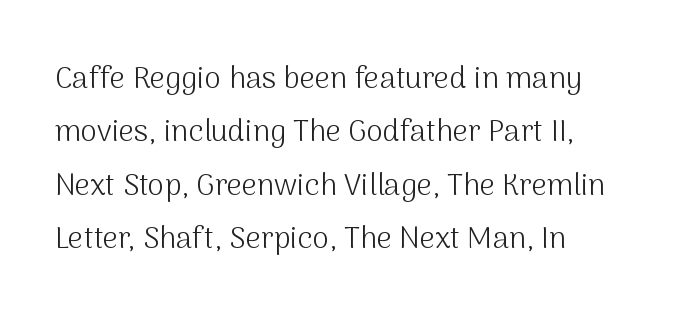
Q: Is the text bold? A: No.
Q: Is the text italic (slanted)? A: No, it is upright.
Q: Is the typeface a serif or a sans-serif typeface? A: Sans-serif.
Q: Is the text underlined? A: No.
Q: How is the paragraph aligned? A: Left-aligned.
Q: Is the spacing between letters normal or unusually wide? A: Normal.
Q: Width (condensed, normal, or wide)? A: Normal.
Q: Stroke contrast? A: Medium.
Q: x-height? A: Medium.
Q: Monospaced? A: No.
